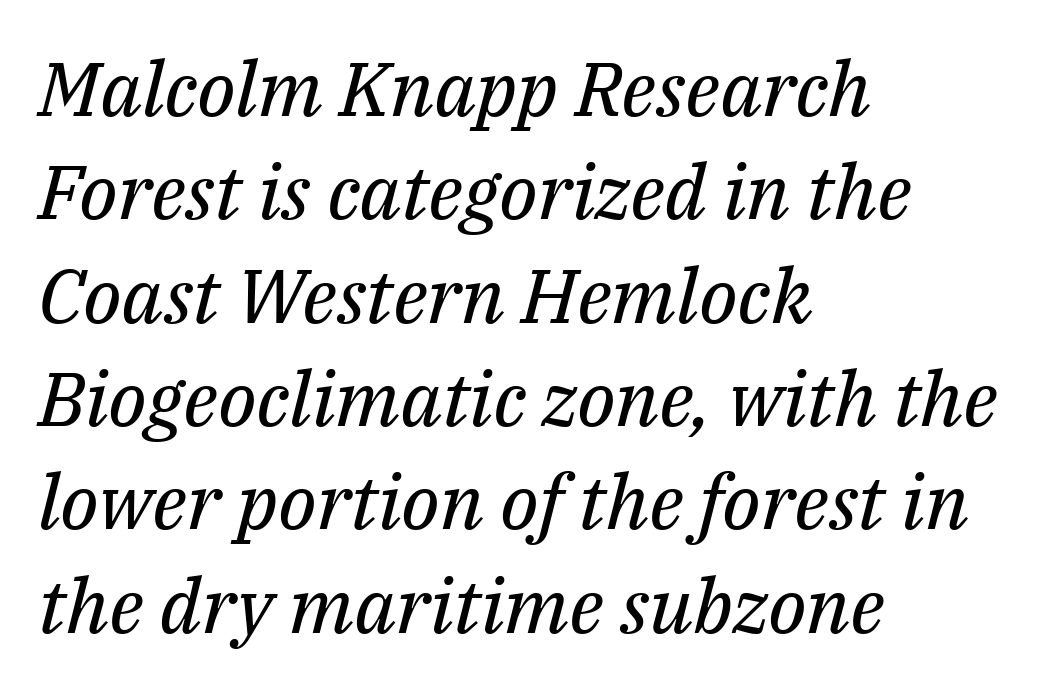
Underline: absent. Stroke terminals: seriffed. Compared with ordinary roman type, these characters are visibly tilted. Think of a printed novel: that variable character pitch is what you see here. Honestly, the row spacing looks completely unremarkable. The font sits on the lighter half of the weight spectrum, regular included.
